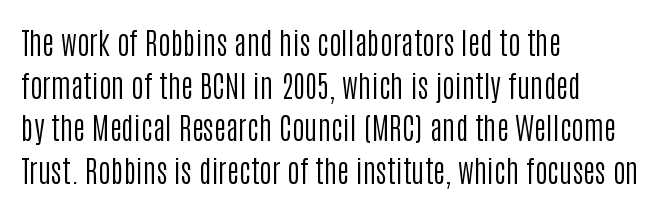
Baseline-to-baseline distance is the conventional proportion of letter height. Which margin do the lines hug? The left one — the right edge is uneven. Students, note that the glyphs here touch the page at normal intervals. Do the letters lean? They stand straight. Character widths vary here, with narrow letters taking less room than wide ones. The gap between lines stays unmarked.
